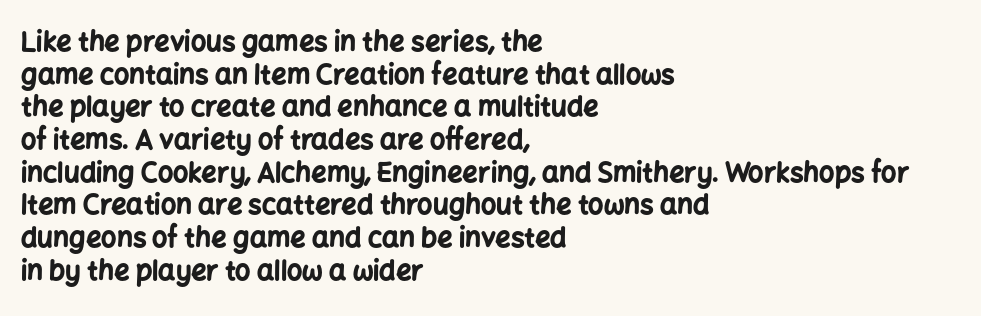
{"italic": "no", "bold": "yes", "underline": "no", "align": "left", "line_spacing_ratio": 1.21, "letter_spacing": "normal", "letter_spacing_em": 0.0, "glyph_px": 27}
